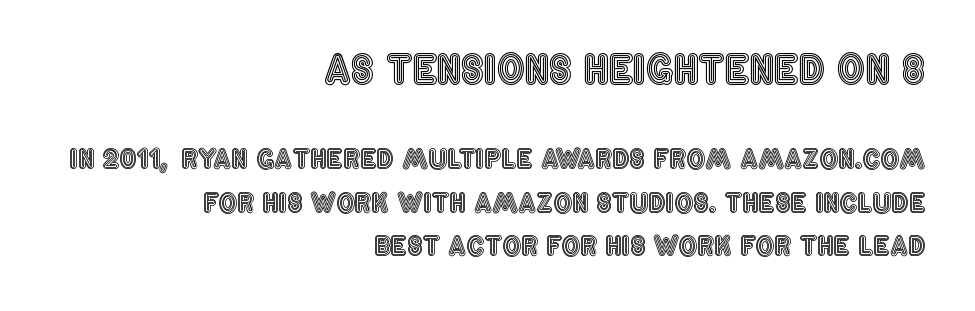
Each word holds together tightly as a unit, with standard inter-letter gaps. The type sits square on the baseline with zero lean. The face used here is proportionally spaced, like ordinary book or web type. Beneath every word, the page is bare. The lines sit at an ordinary, default distance from one another. Caption: multi-line text, flush right, ragged left.
